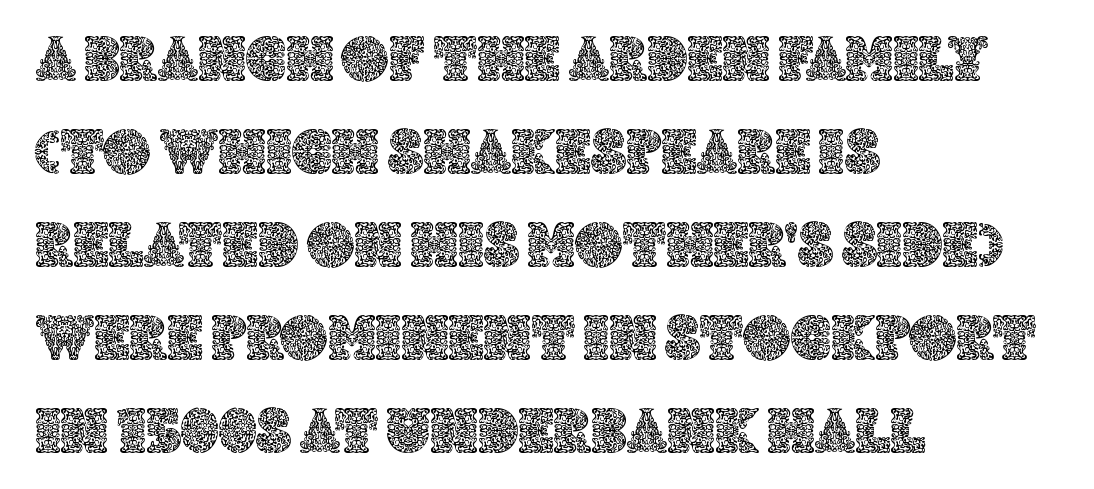
A classic flush-left, rag-right setting is used for this passage. Does the leading feel generous? No, just average. No extra tracking has been applied to these lines. The specimen reads as upright at a glance. Each letter keeps its own natural width here, so spacing adapts to shape.
